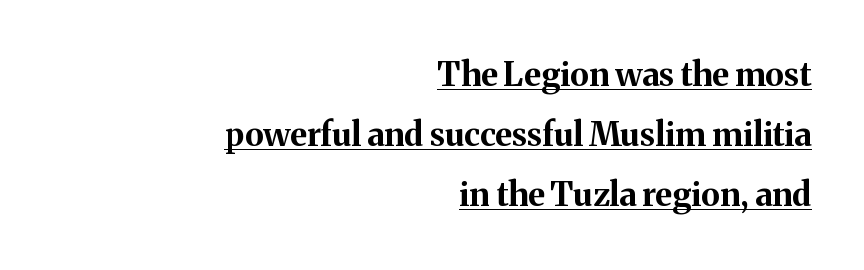
Q: Is the text bold? A: Yes.
Q: Is the text italic (slanted)? A: No, it is upright.
Q: Is the typeface a serif or a sans-serif typeface? A: Serif.
Q: Is the text underlined? A: Yes.
Q: How is the paragraph aligned? A: Right-aligned.
Q: Is the spacing between letters normal or unusually wide? A: Normal.
Q: Width (condensed, normal, or wide)? A: Normal.
Q: Stroke contrast? A: Medium.
Q: x-height? A: Medium.
Q: Monospaced? A: No.
